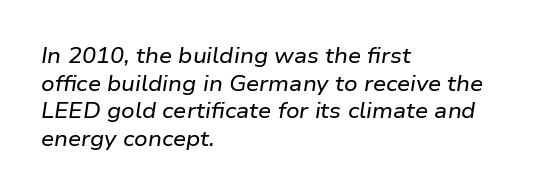
{"italic": "yes", "lean": "right", "slant_degrees": 9, "underline": "no", "align": "left", "line_spacing": "normal", "line_spacing_ratio": 1.31, "letter_spacing": "normal", "letter_spacing_em": 0.0, "glyph_px": 21}
